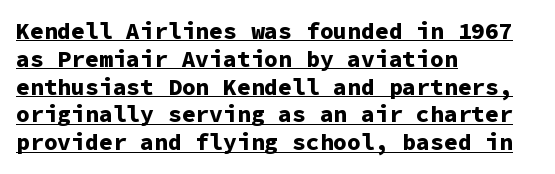
{"italic": "no", "bold": "yes", "underline": "yes", "align": "left", "line_spacing_ratio": 1.21, "letter_spacing": "normal", "letter_spacing_em": 0.0, "glyph_px": 23}
